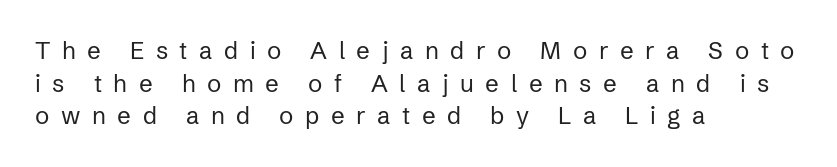
Q: Is the text bold? A: No.
Q: Is the text italic (slanted)? A: No, it is upright.
Q: Is the text underlined? A: No.
Q: How is the paragraph aligned? A: Left-aligned.
Q: Is the spacing between letters normal or unusually wide? A: Unusually wide.
Q: Is the spacing between lines tight, normal or loose? A: Normal.
